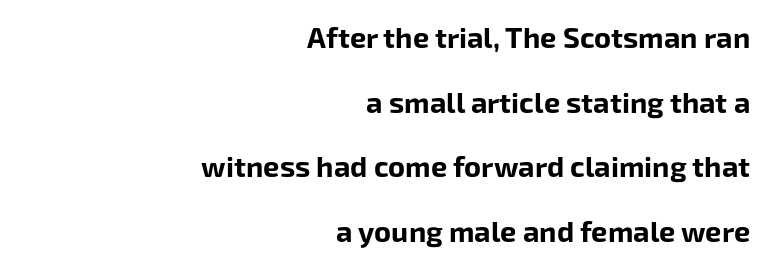
The block of text is sparse from top to bottom, with ample space between rows. The typeface chosen for these lines omits serifs. Every character sits straight up, as roman type does. Visually the block forms a straight wall on the right and a jagged coastline on the left. Caption: standard tracking, unaltered. The letters are bold, with thick, heavy strokes.
